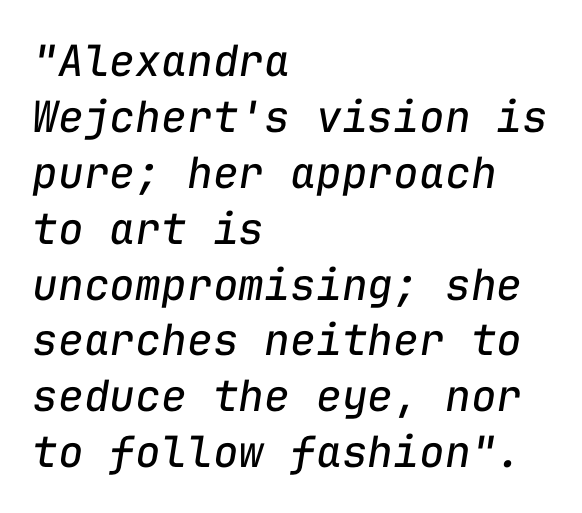
Q: Is the text bold? A: No.
Q: Is the text italic (slanted)? A: Yes, it leans right by about 9 degrees.
Q: Is the text underlined? A: No.
Q: How is the paragraph aligned? A: Left-aligned.
Q: Is the spacing between letters normal or unusually wide? A: Normal.
Q: Is the spacing between lines tight, normal or loose? A: Normal.
Q: Width (condensed, normal, or wide)? A: Normal.
Q: Stroke contrast? A: Low.
Q: x-height? A: Medium.
Q: Monospaced? A: Yes.
